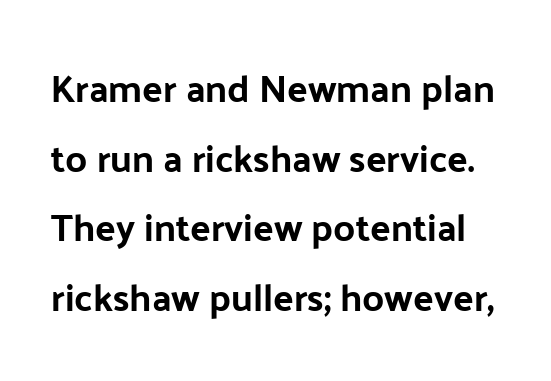
Q: Is the text bold? A: Yes.
Q: Is the text italic (slanted)? A: No, it is upright.
Q: Is the typeface a serif or a sans-serif typeface? A: Sans-serif.
Q: Is the text underlined? A: No.
Q: Is the spacing between letters normal or unusually wide? A: Normal.
Q: Width (condensed, normal, or wide)? A: Normal.
Q: Stroke contrast? A: Low.
Q: x-height? A: Medium.
Q: Monospaced? A: No.
